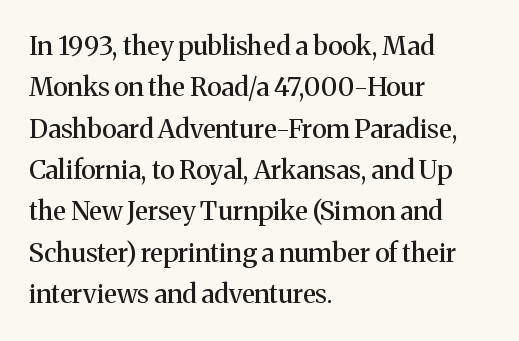
{"italic": "no", "underline": "no", "align": "left", "line_spacing": "normal", "line_spacing_ratio": 1.59, "letter_spacing": "normal", "letter_spacing_em": 0.0, "glyph_px": 26}
